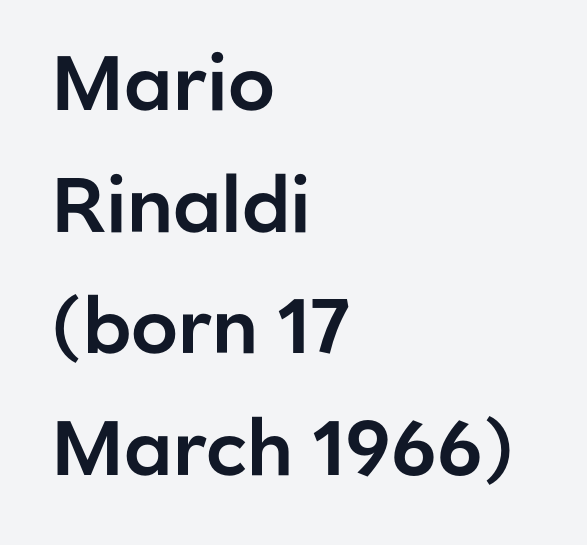
Q: Is the text italic (slanted)? A: No, it is upright.
Q: Is the typeface a serif or a sans-serif typeface? A: Sans-serif.
Q: Is the text underlined? A: No.
Q: How is the paragraph aligned? A: Left-aligned.
Q: Is the spacing between letters normal or unusually wide? A: Normal.
Q: Is the spacing between lines tight, normal or loose? A: Normal.
Q: Width (condensed, normal, or wide)? A: Normal.
Q: Stroke contrast? A: Low.
Q: x-height? A: Medium.
Q: Monospaced? A: No.
